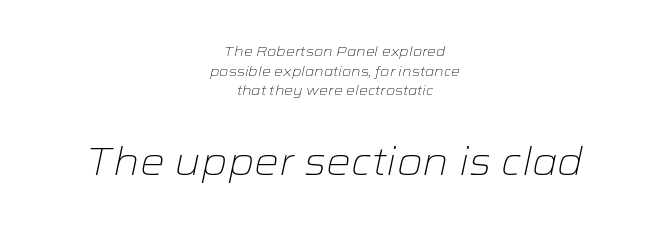
{"italic": "yes", "lean": "right", "slant_degrees": 12, "bold": "no", "weight": "light", "width": "wide", "stroke_contrast": "low", "x_height": "medium", "monospaced": "no", "underline": "no", "align": "center", "line_spacing": "normal", "line_spacing_ratio": 1.41, "letter_spacing": "normal", "letter_spacing_em": 0.0, "larger_block": "second", "size_ratio": 2.79, "glyph_px": 39}
